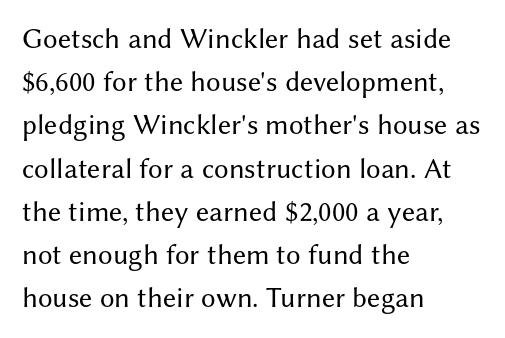
{"serif": "no", "italic": "no", "bold": "no", "weight": "regular", "width": "normal", "stroke_contrast": "medium", "x_height": "medium", "monospaced": "no", "underline": "no", "align": "left", "line_spacing": "normal", "line_spacing_ratio": 1.49, "letter_spacing": "normal", "letter_spacing_em": 0.0, "glyph_px": 29}
